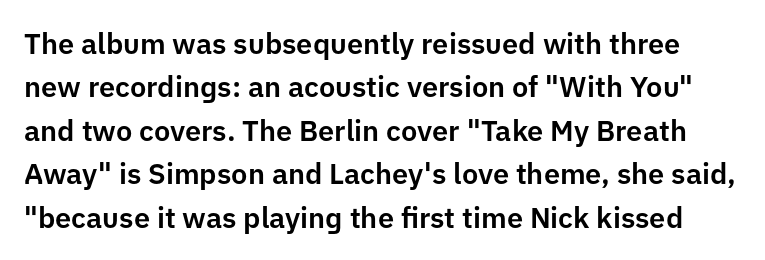
{"serif": "no", "italic": "no", "width": "normal", "stroke_contrast": "low", "x_height": "medium", "monospaced": "no", "underline": "no", "line_spacing": "normal", "line_spacing_ratio": 1.5, "letter_spacing": "normal", "letter_spacing_em": 0.0, "glyph_px": 29}
